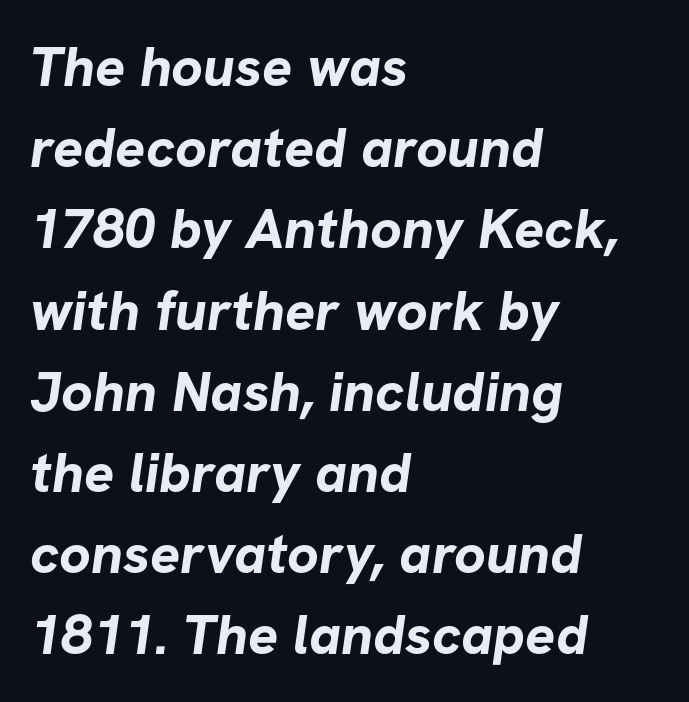
Q: Is the text bold? A: Yes.
Q: Is the typeface a serif or a sans-serif typeface? A: Sans-serif.
Q: Is the text underlined? A: No.
Q: How is the paragraph aligned? A: Left-aligned.
Q: Is the spacing between letters normal or unusually wide? A: Normal.
Q: Is the spacing between lines tight, normal or loose? A: Normal.
Q: Width (condensed, normal, or wide)? A: Normal.
Q: Stroke contrast? A: Low.
Q: x-height? A: Medium.
Q: Monospaced? A: No.
